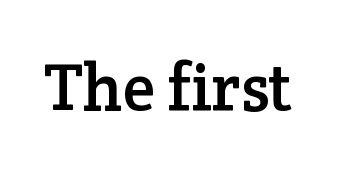
The image shows 66 px serif type, upright; set normal letter spacing, not underlined; low stroke contrast and a medium x-height.
